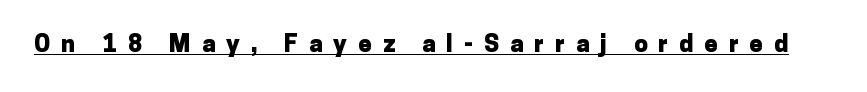
The image shows 24 px bold type, upright; set unusually wide letter spacing (+0.46 em), underlined.
